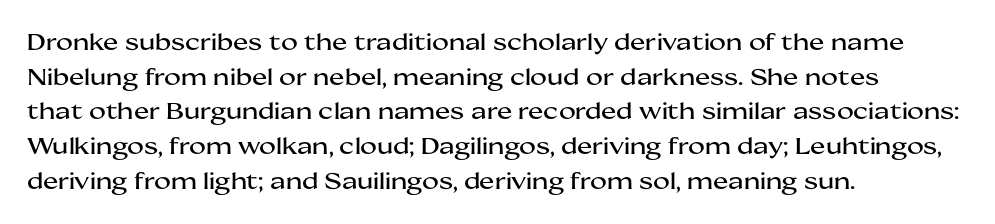
The image shows 23 px text type, upright; set left-aligned, normal line spacing (1.51x), normal letter spacing, not underlined.
